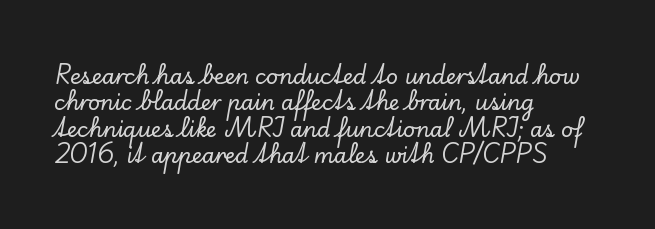
Is there much room between lines? A standard amount, neither cramped nor airy. The line texture is even and compact thanks to regular tracking. The paragraph has a hard left edge and a soft right edge. The strip under each line holds only bare page.
